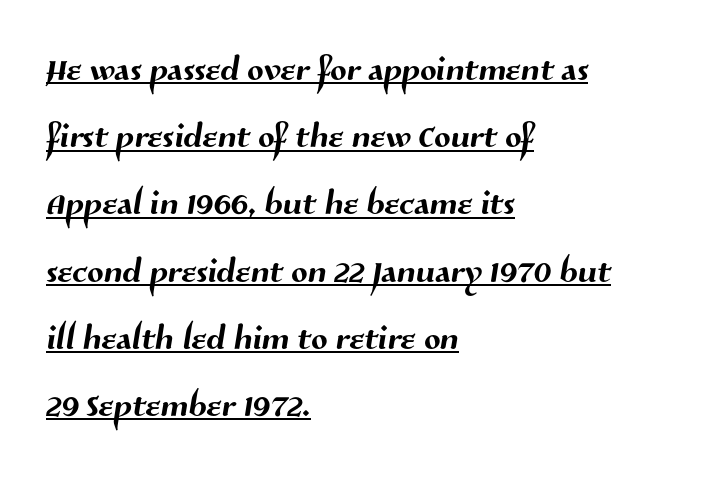
Q: Is the typeface a serif or a sans-serif typeface? A: Sans-serif.
Q: Is the text underlined? A: Yes.
Q: How is the paragraph aligned? A: Left-aligned.
Q: Is the spacing between letters normal or unusually wide? A: Normal.
Q: Is the spacing between lines tight, normal or loose? A: Normal.
Q: Width (condensed, normal, or wide)? A: Normal.
Q: Stroke contrast? A: Medium.
Q: x-height? A: Medium.
Q: Monospaced? A: No.
